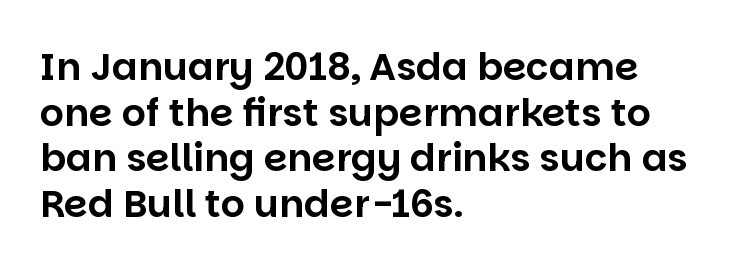
{"serif": "no", "italic": "no", "width": "normal", "stroke_contrast": "low", "x_height": "large", "monospaced": "no", "underline": "no", "align": "left", "line_spacing_ratio": 1.2, "letter_spacing": "normal", "letter_spacing_em": 0.0, "glyph_px": 38}
